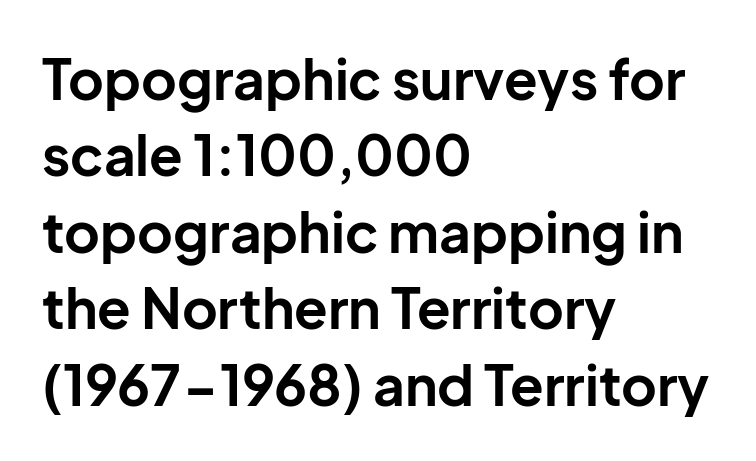
A typesetter would call this proportional, since set widths differ per character. Inter-character spacing is left at the font's built-in metrics. Only glyphs here, with clear space below each row. The passage is arranged the way most books set body copy — flush left. Ordinary non-slanted type is in use. Serif or sans? Sans — the stroke terminals are bare.
